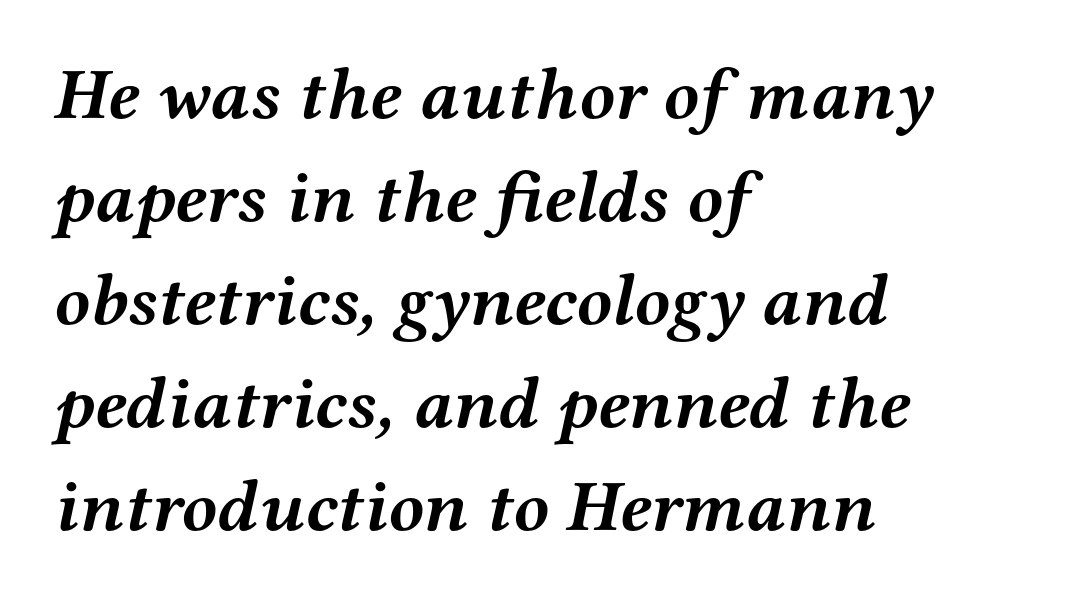
The image shows 73 px semibold, wide serif type, italic (leaning right); set left-aligned, normal line spacing (1.41x), normal letter spacing, not underlined; medium stroke contrast and a medium x-height.
